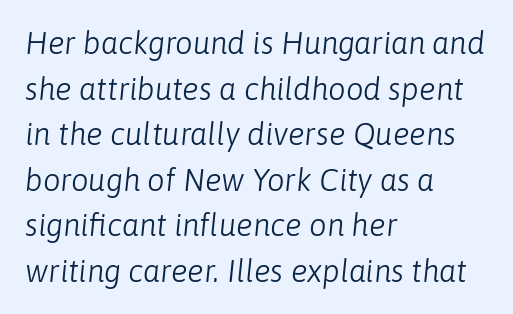
Q: Is the text bold? A: No.
Q: Is the text italic (slanted)? A: Yes, it leans right by about 6 degrees.
Q: Is the text underlined? A: No.
Q: How is the paragraph aligned? A: Left-aligned.
Q: Is the spacing between letters normal or unusually wide? A: Normal.
Q: Is the spacing between lines tight, normal or loose? A: Normal.
Q: Width (condensed, normal, or wide)? A: Normal.
Q: Stroke contrast? A: Low.
Q: x-height? A: Medium.
Q: Monospaced? A: No.
